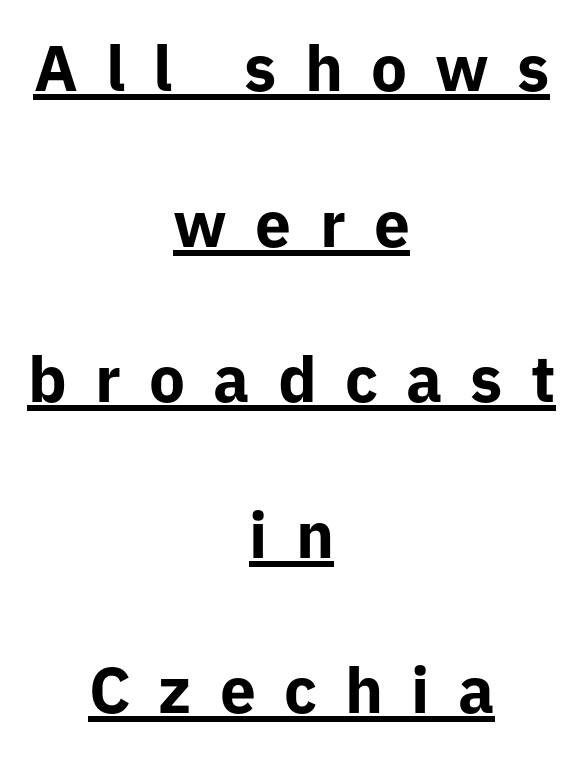
Every word sits above its own underline. The horizontal fit of the characters is loose and conspicuously gappy. Compared with an ordinary text face, these strokes are far heavier — a full bold. Proportional: the letters do not fall into vertical columns. Visually the block forms a symmetrical silhouette, jagged on both flanks. The rendering shows plain stroke endings on the letterforms — a sans-serif design.
